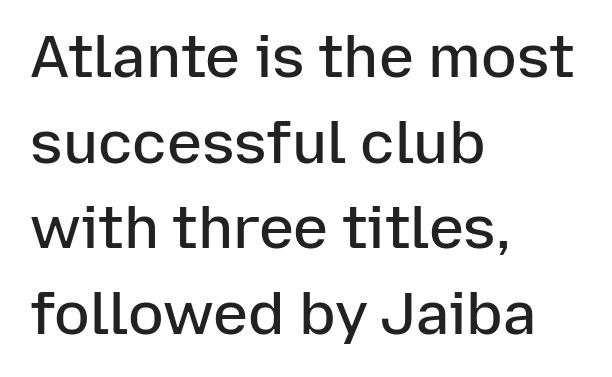
Q: Is the text bold? A: Semi-bold.
Q: Is the text italic (slanted)? A: No, it is upright.
Q: Is the typeface a serif or a sans-serif typeface? A: Sans-serif.
Q: Is the text underlined? A: No.
Q: How is the paragraph aligned? A: Left-aligned.
Q: Is the spacing between letters normal or unusually wide? A: Normal.
Q: Is the spacing between lines tight, normal or loose? A: Normal.
Q: Width (condensed, normal, or wide)? A: Normal.
Q: Stroke contrast? A: Low.
Q: x-height? A: Medium.
Q: Monospaced? A: No.
